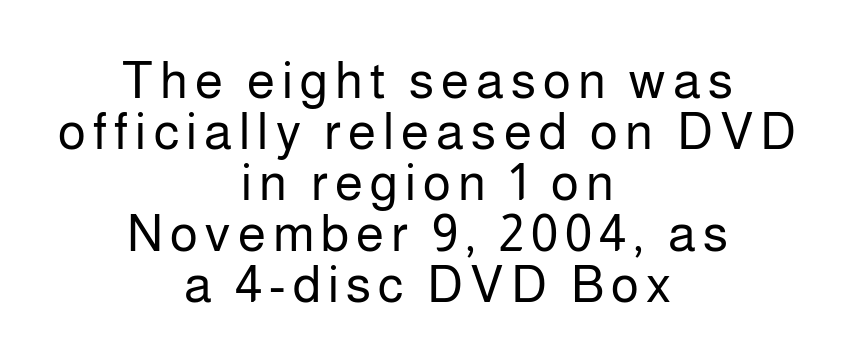
Q: Is the text bold? A: No.
Q: Is the text italic (slanted)? A: No, it is upright.
Q: Is the typeface a serif or a sans-serif typeface? A: Sans-serif.
Q: Is the text underlined? A: No.
Q: How is the paragraph aligned? A: Centered.
Q: Is the spacing between lines tight, normal or loose? A: Tight.
Q: Width (condensed, normal, or wide)? A: Normal.
Q: Stroke contrast? A: Low.
Q: x-height? A: Medium.
Q: Monospaced? A: No.
